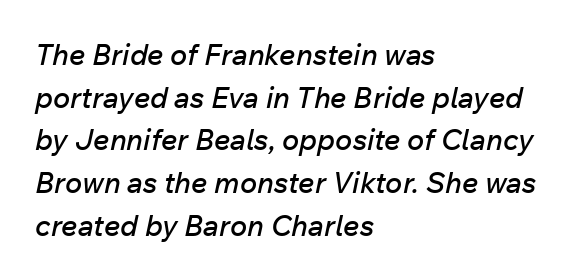
{"italic": "yes", "lean": "right", "slant_degrees": 12, "width": "normal", "stroke_contrast": "low", "x_height": "medium", "monospaced": "no", "underline": "no", "align": "left", "line_spacing": "normal", "line_spacing_ratio": 1.47, "letter_spacing": "normal", "letter_spacing_em": 0.0, "glyph_px": 29}
